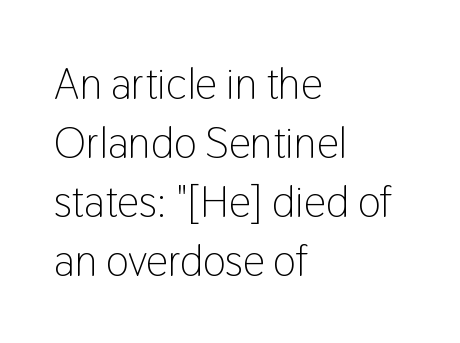
The image shows 44 px light, condensed sans-serif type, upright; set left-aligned, normal line spacing (1.34x), normal letter spacing, not underlined; low stroke contrast and a medium x-height.
